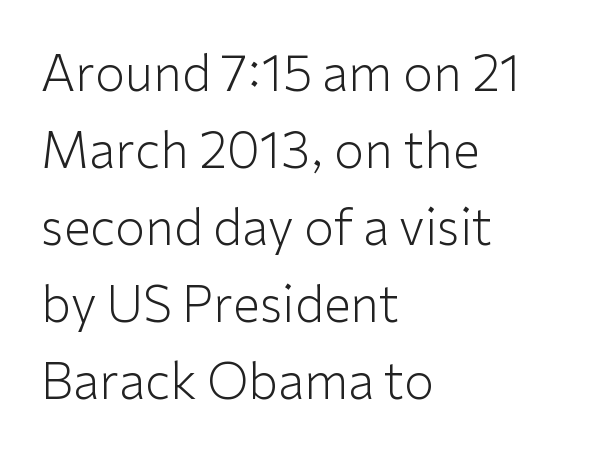
{"serif": "no", "italic": "no", "bold": "no", "weight": "light", "width": "normal", "stroke_contrast": "low", "x_height": "medium", "monospaced": "no", "underline": "no", "align": "left", "line_spacing": "normal", "line_spacing_ratio": 1.57, "letter_spacing": "normal", "letter_spacing_em": 0.0, "glyph_px": 49}
